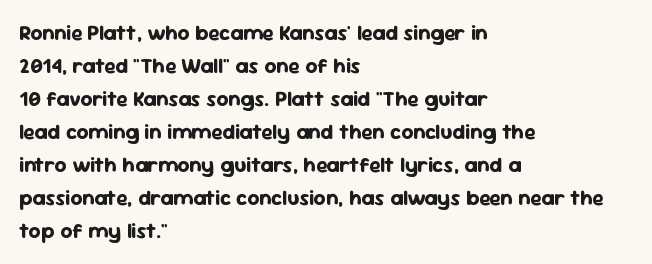
The sample has been set heavy, in full bold. Any mark beneath the type? The region is blank. The ragged edge is on the right, which tells us the setting is flush left. This sample uses plain, unmodified letter spacing. Posture: vertical. Does the leading feel generous? No, just average.
